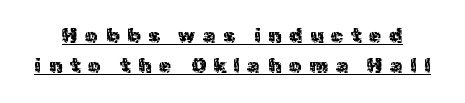
Q: Is the text italic (slanted)? A: No, it is upright.
Q: Is the text underlined? A: Yes.
Q: Is the spacing between letters normal or unusually wide? A: Unusually wide.
Q: Is the spacing between lines tight, normal or loose? A: Normal.
